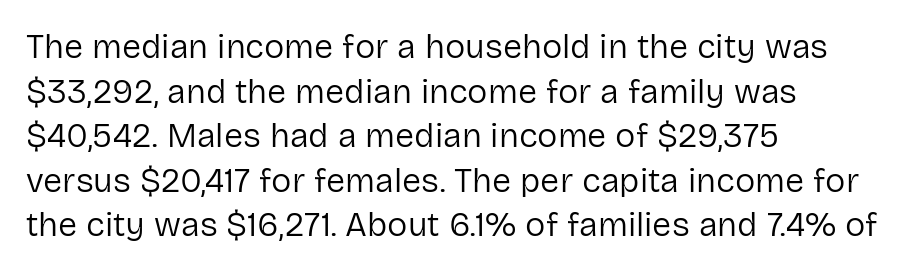
Q: Is the text bold? A: No.
Q: Is the text italic (slanted)? A: No, it is upright.
Q: Is the typeface a serif or a sans-serif typeface? A: Sans-serif.
Q: Is the text underlined? A: No.
Q: How is the paragraph aligned? A: Left-aligned.
Q: Is the spacing between letters normal or unusually wide? A: Normal.
Q: Is the spacing between lines tight, normal or loose? A: Normal.
Q: Width (condensed, normal, or wide)? A: Normal.
Q: Stroke contrast? A: Low.
Q: x-height? A: Medium.
Q: Monospaced? A: No.
